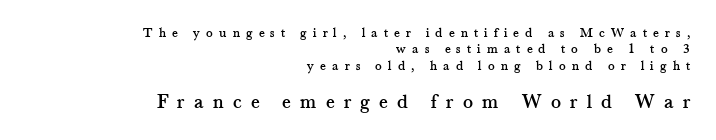
Letters rest on an invisible, unmarked baseline. Notice how the passage keeps a crisp vertical edge on the right only. Letter spacing: wide. Whoever set this made the second block the dominant, larger element. Designer's note — italics off, roman on.
